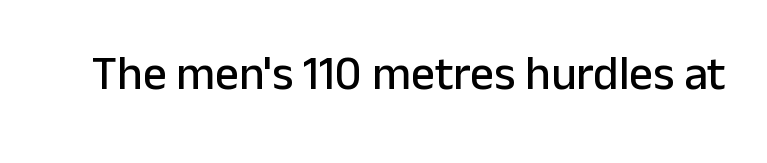
Q: Is the text italic (slanted)? A: No, it is upright.
Q: Is the typeface a serif or a sans-serif typeface? A: Sans-serif.
Q: Is the text underlined? A: No.
Q: Is the spacing between letters normal or unusually wide? A: Normal.
Q: Width (condensed, normal, or wide)? A: Normal.
Q: Stroke contrast? A: Low.
Q: x-height? A: Medium.
Q: Monospaced? A: No.
